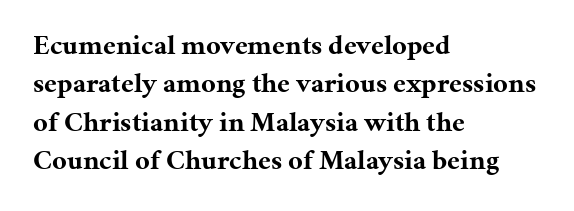
The image shows 28 px bold serif type, upright; set left-aligned, normal line spacing (1.37x), normal letter spacing, not underlined; medium stroke contrast and a medium x-height.
